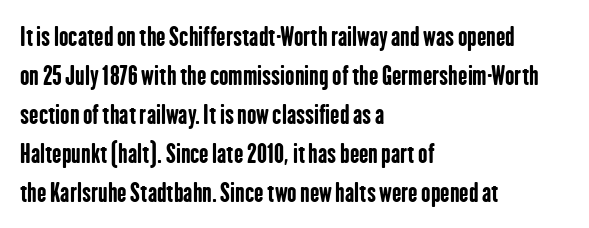
Vertical strokes here are truly vertical. In terms of letterspacing, this is plain default setting. This block has exactly the height ordinary leading produces. Pretty heavy lettering here — definitely bold.
